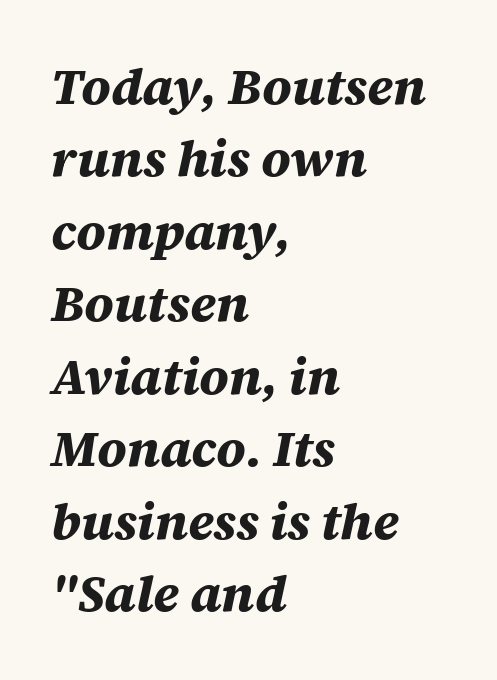
The rendering uses a moderate line-height, typical for paragraphs. Unmarked baselines from the first word to the last. The letters advance in unequal steps, a hallmark of proportional type. Tracking here is standard; glyphs follow each other at the usual distance. The rag falls on the right side of this text block.
